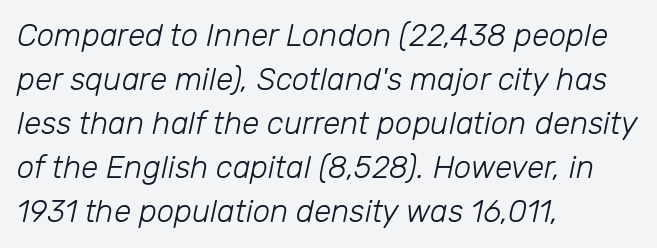
{"italic": "yes", "lean": "right", "slant_degrees": 12, "bold": "no", "weight": "light", "width": "normal", "stroke_contrast": "low", "x_height": "medium", "monospaced": "no", "underline": "no", "align": "left", "line_spacing": "normal", "line_spacing_ratio": 1.42, "letter_spacing": "normal", "letter_spacing_em": 0.0, "glyph_px": 31}
